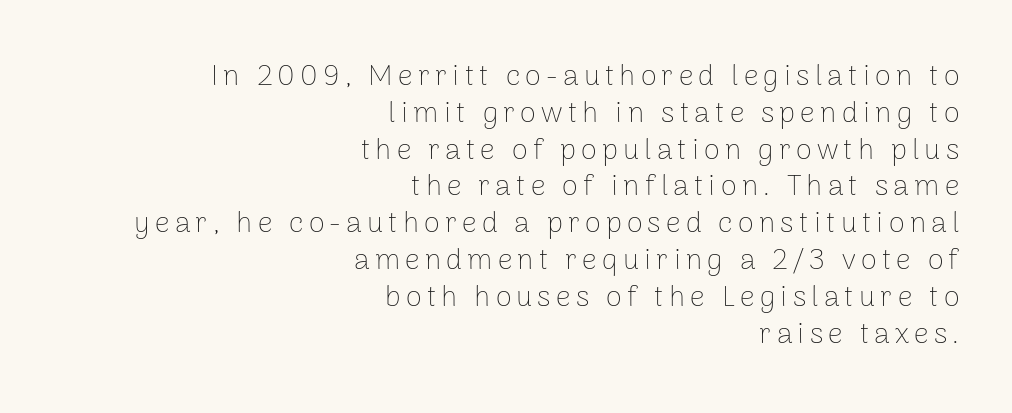
Vertically, the passage feels balanced, rows spaced as you'd expect. Plain, unruled lines of type. Ink coverage per letter is moderate at most. Each letter keeps its own natural width here, so spacing adapts to shape. If you drew a ruler down the right edge, every line would touch it. Font category for this specimen: sans-serif.
